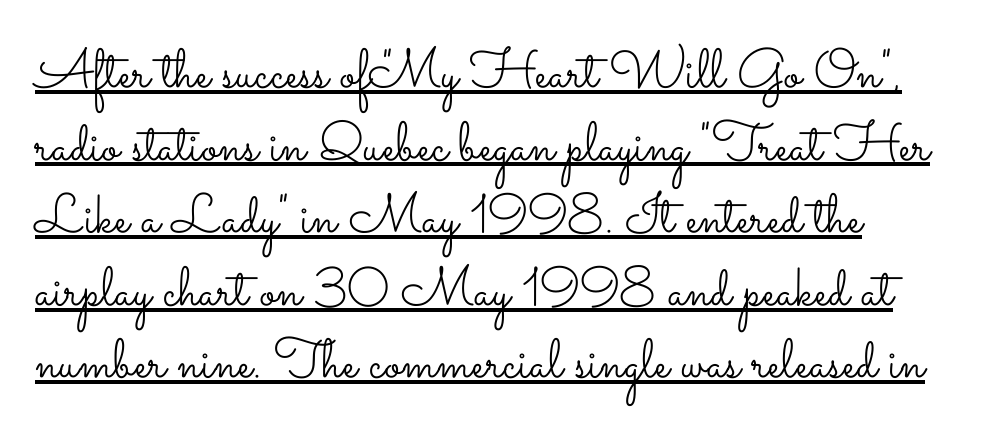
Students, note that the glyphs here touch the page at normal intervals. Looks like regular typesetting: each glyph gets only the width it needs. Ink coverage per letter is moderate at most. Caption: lettering with a line underneath.
